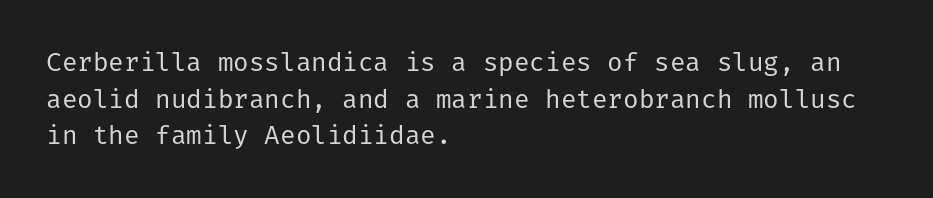
In CSS terms this would be text-align: left. The words here are not underlined. The font is comparable to plain body text, perhaps lighter. Every character sits straight up, as roman type does. The vertical gap from one line to the next is medium. Compared with typical body copy, the letter spacing here is the same.
